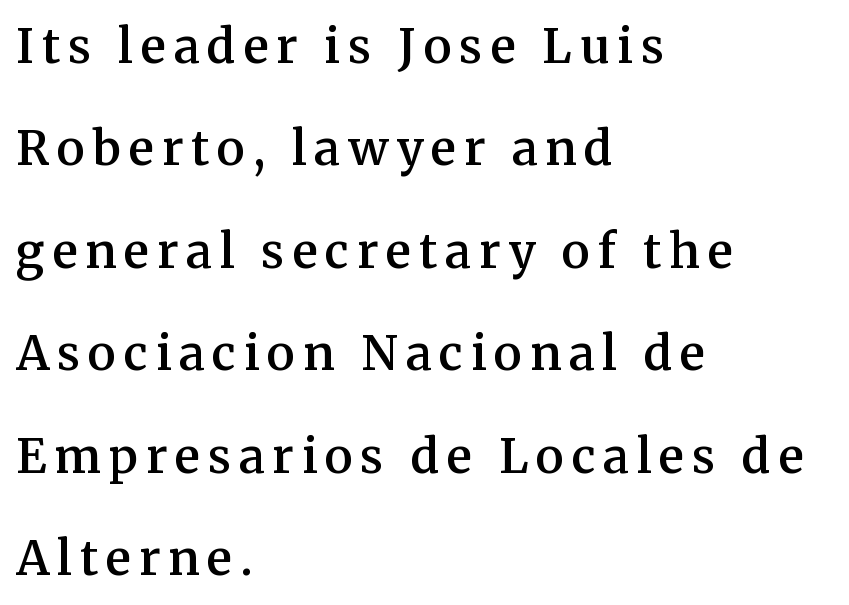
Proportional: the letters do not fall into vertical columns. These lines stand farther apart than default settings would place them. Words float on clear page, feet unadorned. Does the type have serifs? Yes, each stem ends in a small foot. Visually the block forms a straight wall on the left and a jagged coastline on the right.
